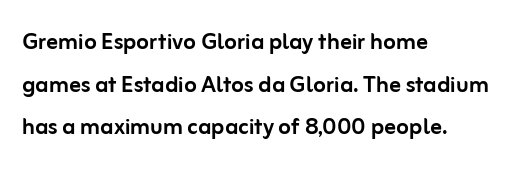
The image shows 29 px sans-serif type, upright; set left-aligned, normal line spacing (1.47x), normal letter spacing, not underlined; low stroke contrast and a medium x-height.
